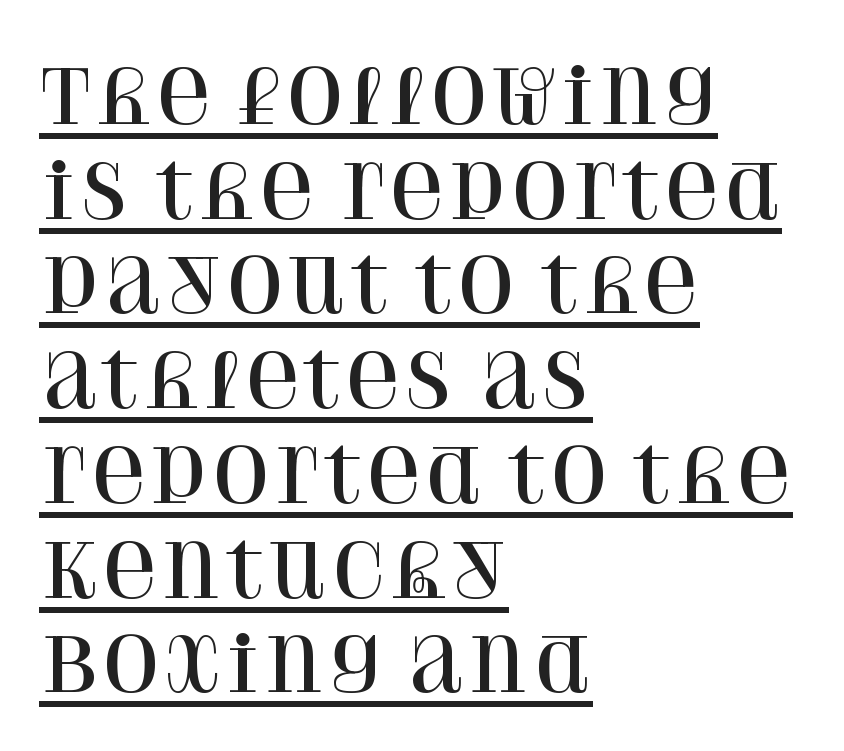
The image shows 74 px serif type, upright; set left-aligned, normal line spacing (1.28x), normal letter spacing, underlined; high stroke contrast and a large x-height.
